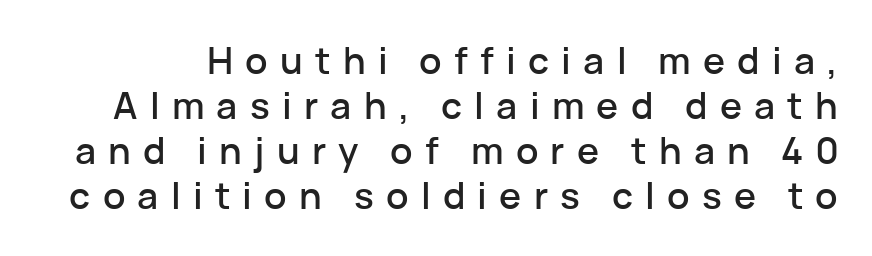
{"serif": "no", "italic": "no", "width": "normal", "stroke_contrast": "low", "x_height": "medium", "monospaced": "no", "underline": "no", "line_spacing_ratio": 1.22, "letter_spacing": "wide", "letter_spacing_em": 0.33, "glyph_px": 37}
